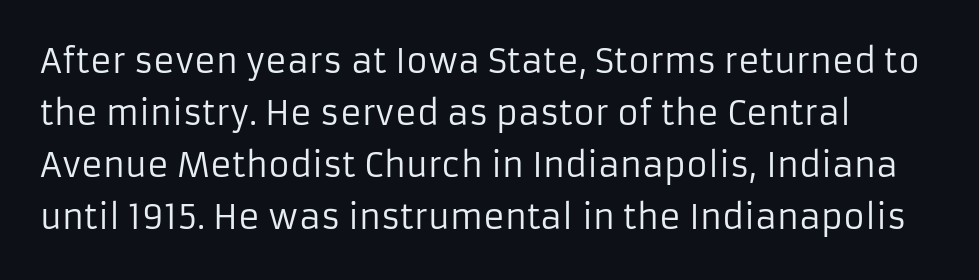
{"serif": "no", "italic": "no", "bold": "no", "weight": "regular", "width": "normal", "stroke_contrast": "low", "x_height": "medium", "monospaced": "no", "underline": "no", "line_spacing": "normal", "line_spacing_ratio": 1.58, "letter_spacing": "normal", "letter_spacing_em": 0.0, "glyph_px": 33}
